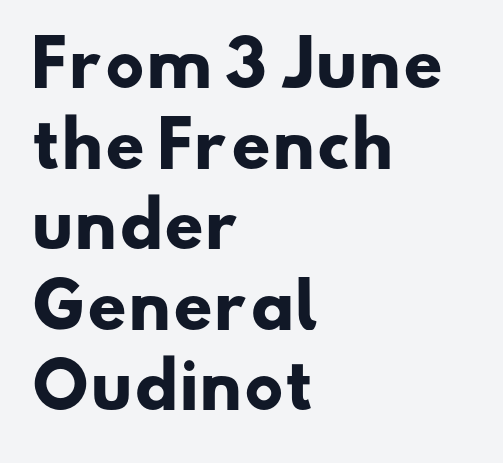
{"serif": "no", "bold": "yes", "weight": "heavy", "width": "wide", "stroke_contrast": "low", "x_height": "small", "monospaced": "no", "underline": "no", "align": "left", "line_spacing": "normal", "line_spacing_ratio": 1.3, "letter_spacing": "normal", "letter_spacing_em": 0.0, "glyph_px": 62}
